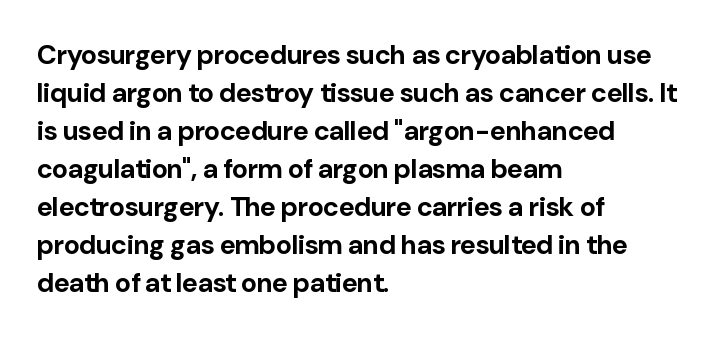
Nothing unusual about the tracking: characters are spaced as the font intends. Glance below the letters and you will spot only blank space. Designer's note — italics off, roman on. Alignment: flush left.
